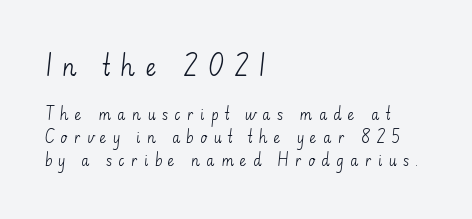
How are the letters spaced? Widely, with obvious added tracking. The setting favours the left margin, as ordinary paragraphs usually do. Reading top to bottom, the characters get smaller at the block break.
